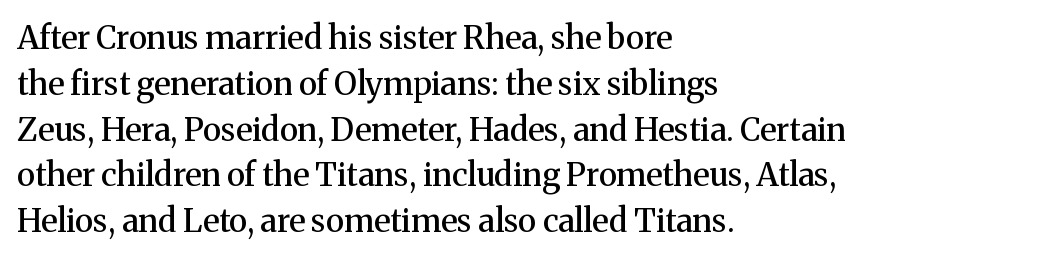
Q: Is the text bold? A: Semi-bold.
Q: Is the text italic (slanted)? A: No, it is upright.
Q: Is the typeface a serif or a sans-serif typeface? A: Serif.
Q: Is the text underlined? A: No.
Q: How is the paragraph aligned? A: Left-aligned.
Q: Is the spacing between letters normal or unusually wide? A: Normal.
Q: Is the spacing between lines tight, normal or loose? A: Normal.
Q: Width (condensed, normal, or wide)? A: Normal.
Q: Stroke contrast? A: Medium.
Q: x-height? A: Medium.
Q: Monospaced? A: No.
